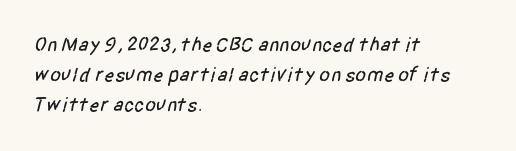
{"underline": "no", "align": "left", "line_spacing": "normal", "line_spacing_ratio": 1.51, "letter_spacing": "normal", "letter_spacing_em": 0.0, "glyph_px": 20}
